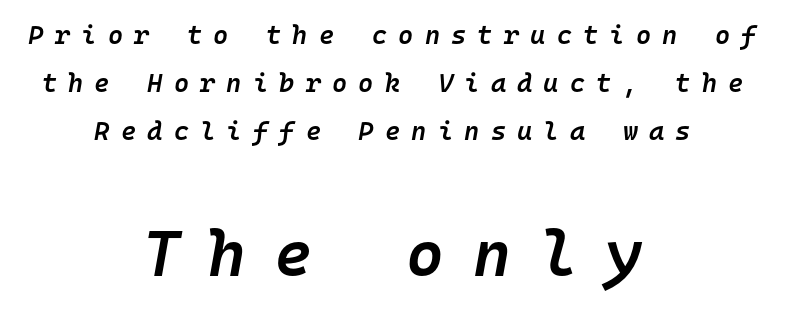
The image shows 65 px semibold type, italic (leaning right), monospaced; set centered, line spacing 1.85x, unusually wide letter spacing (+0.43 em), not underlined; the second (bottom) block is 2.5x larger; low stroke contrast and a medium x-height.
